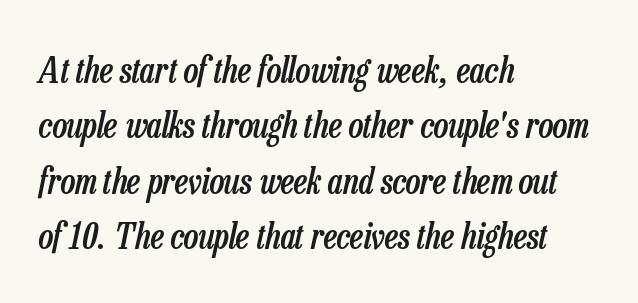
{"italic": "yes", "lean": "right", "slant_degrees": 13, "bold": "semi", "weight": "semibold", "width": "condensed", "stroke_contrast": "low", "x_height": "medium", "monospaced": "no", "underline": "no", "align": "left", "line_spacing": "normal", "line_spacing_ratio": 1.58, "letter_spacing": "normal", "letter_spacing_em": 0.0, "glyph_px": 35}
